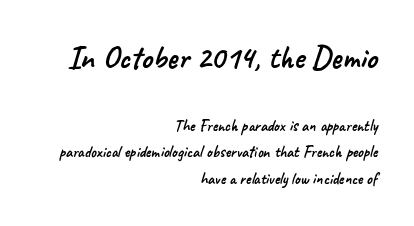
The image shows 32 px sans-serif type; set right-aligned, normal line spacing (1.64x), normal letter spacing, not underlined; the first (top) block is 2.0x larger; low stroke contrast and a small x-height.
